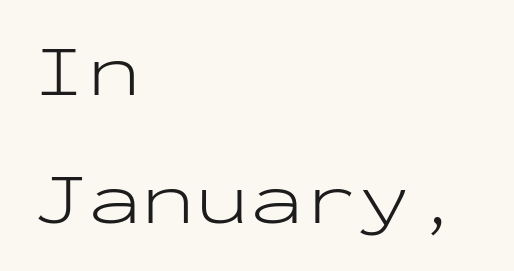
{"serif": "no", "italic": "no", "bold": "no", "weight": "light", "width": "wide", "stroke_contrast": "low", "x_height": "medium", "monospaced": "yes", "underline": "no", "align": "left", "line_spacing_ratio": 1.78, "letter_spacing": "normal", "letter_spacing_em": 0.0, "glyph_px": 72}
